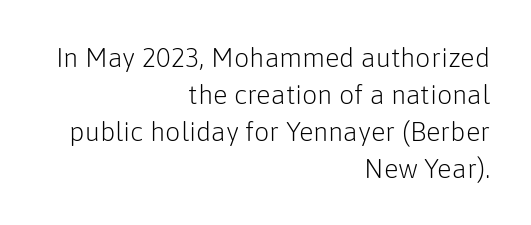
Q: Is the text bold? A: No.
Q: Is the text italic (slanted)? A: No, it is upright.
Q: Is the text underlined? A: No.
Q: How is the paragraph aligned? A: Right-aligned.
Q: Is the spacing between letters normal or unusually wide? A: Normal.
Q: Is the spacing between lines tight, normal or loose? A: Normal.
